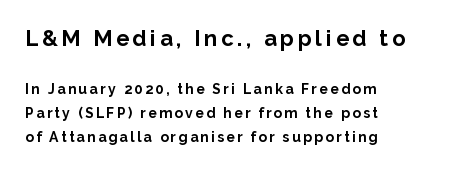
Q: Is the text bold? A: Yes.
Q: Is the text italic (slanted)? A: No, it is upright.
Q: Is the text underlined? A: No.
Q: How is the paragraph aligned? A: Left-aligned.
Q: Is the spacing between lines tight, normal or loose? A: Normal.
Q: Which block of text is set in a larger size, the first (top) or the second (bottom)? A: The first (top) one.
